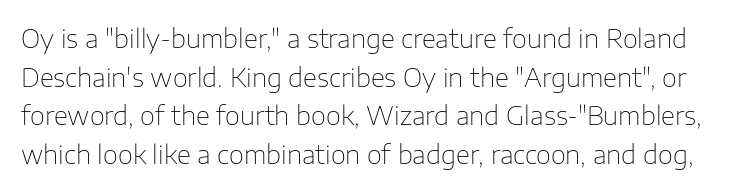
Q: Is the text bold? A: No.
Q: Is the text italic (slanted)? A: No, it is upright.
Q: Is the text underlined? A: No.
Q: Is the spacing between letters normal or unusually wide? A: Normal.
Q: Is the spacing between lines tight, normal or loose? A: Normal.
